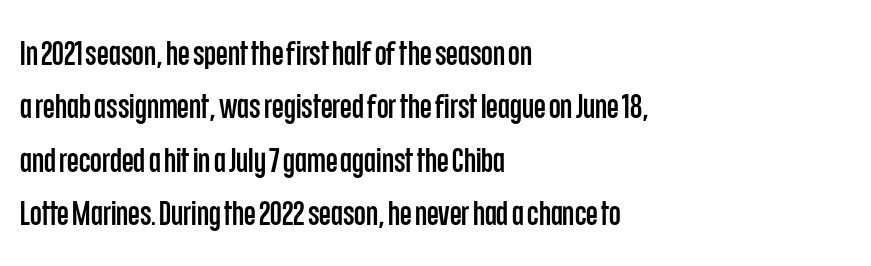
Q: Is the text italic (slanted)? A: No, it is upright.
Q: Is the typeface a serif or a sans-serif typeface? A: Sans-serif.
Q: Is the text underlined? A: No.
Q: How is the paragraph aligned? A: Left-aligned.
Q: Is the spacing between letters normal or unusually wide? A: Normal.
Q: Is the spacing between lines tight, normal or loose? A: Normal.
Q: Width (condensed, normal, or wide)? A: Condensed.
Q: Stroke contrast? A: Low.
Q: x-height? A: Large.
Q: Monospaced? A: No.
